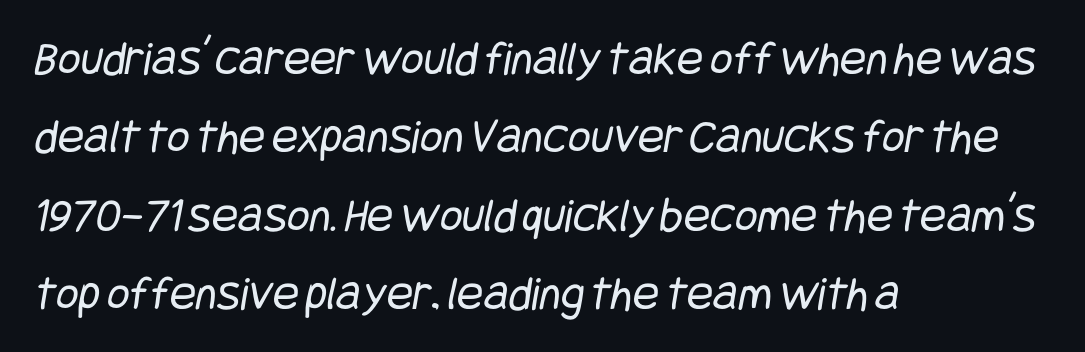
Q: Is the text bold? A: No.
Q: Is the typeface a serif or a sans-serif typeface? A: Sans-serif.
Q: Is the text underlined? A: No.
Q: How is the paragraph aligned? A: Left-aligned.
Q: Is the spacing between letters normal or unusually wide? A: Normal.
Q: Is the spacing between lines tight, normal or loose? A: Normal.
Q: Width (condensed, normal, or wide)? A: Condensed.
Q: Stroke contrast? A: Low.
Q: x-height? A: Large.
